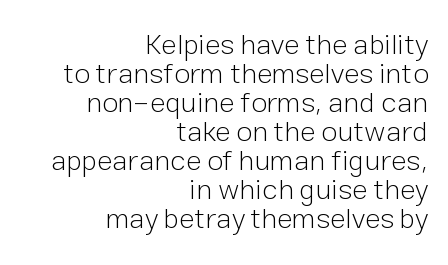
The image shows 29 px light sans-serif type, upright; set right-aligned, tight line spacing (1.0x), normal letter spacing, not underlined; low stroke contrast and a medium x-height.
